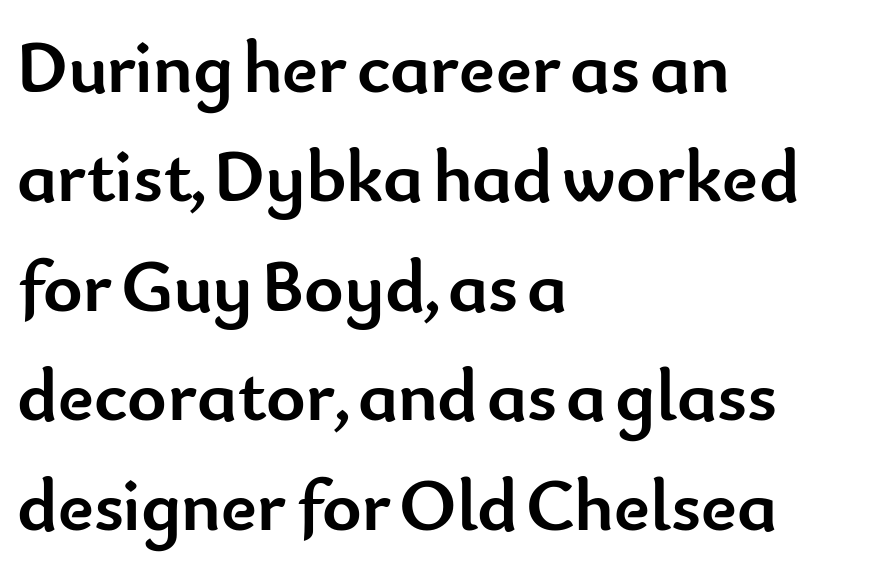
The image shows 75 px semibold sans-serif type, upright; set left-aligned, normal line spacing (1.46x), normal letter spacing, not underlined; low stroke contrast and a small x-height.
